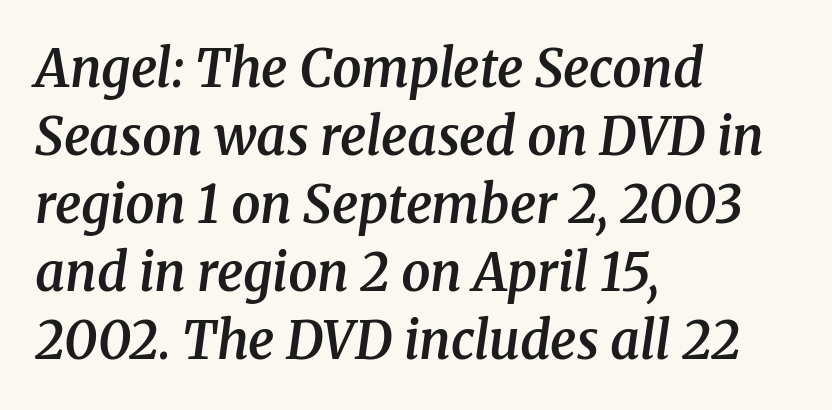
{"serif": "yes", "italic": "yes", "lean": "right", "slant_degrees": 8, "bold": "semi", "weight": "semibold", "width": "normal", "stroke_contrast": "medium", "x_height": "medium", "monospaced": "no", "underline": "no", "align": "left", "line_spacing": "normal", "line_spacing_ratio": 1.31, "letter_spacing": "normal", "letter_spacing_em": 0.0, "glyph_px": 52}
